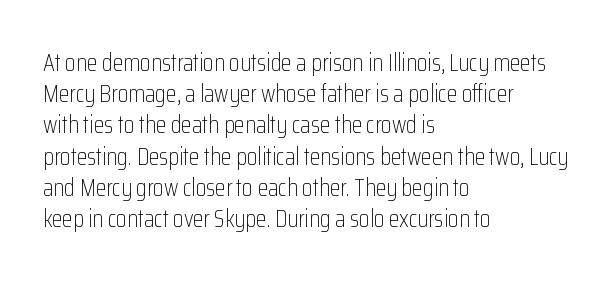
Q: Is the text bold? A: No.
Q: Is the text italic (slanted)? A: No, it is upright.
Q: Is the text underlined? A: No.
Q: How is the paragraph aligned? A: Left-aligned.
Q: Is the spacing between letters normal or unusually wide? A: Normal.
Q: Is the spacing between lines tight, normal or loose? A: Normal.
